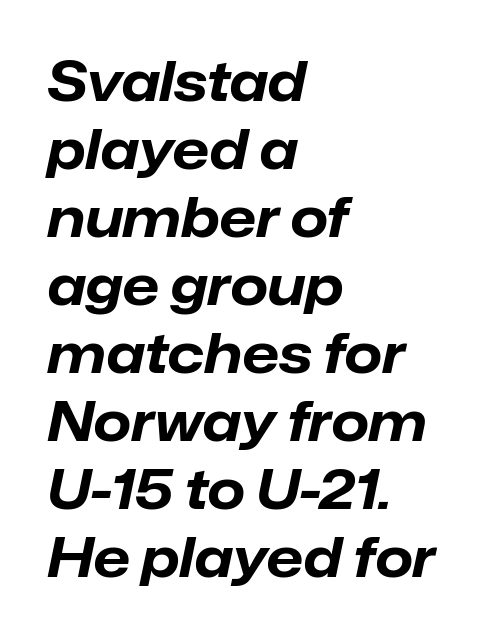
The image shows 54 px bold type, italic (leaning right); set left-aligned, normal line spacing (1.26x), normal letter spacing, not underlined; low stroke contrast and a medium x-height.
